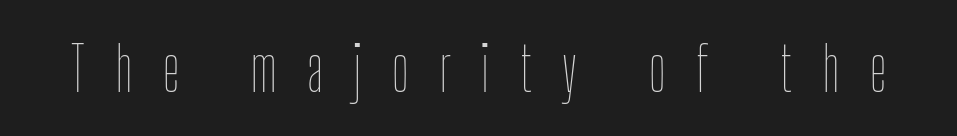
Q: Is the text bold? A: No.
Q: Is the text italic (slanted)? A: No, it is upright.
Q: Is the text underlined? A: No.
Q: Is the spacing between letters normal or unusually wide? A: Unusually wide.
Q: Width (condensed, normal, or wide)? A: Condensed.
Q: Stroke contrast? A: Low.
Q: x-height? A: Medium.
Q: Monospaced? A: No.
